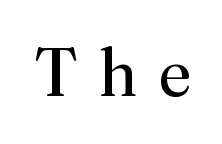
The image shows 67 px regular-weight serif type, upright; set unusually wide letter spacing (+0.32 em), not underlined; medium stroke contrast and a small x-height.
